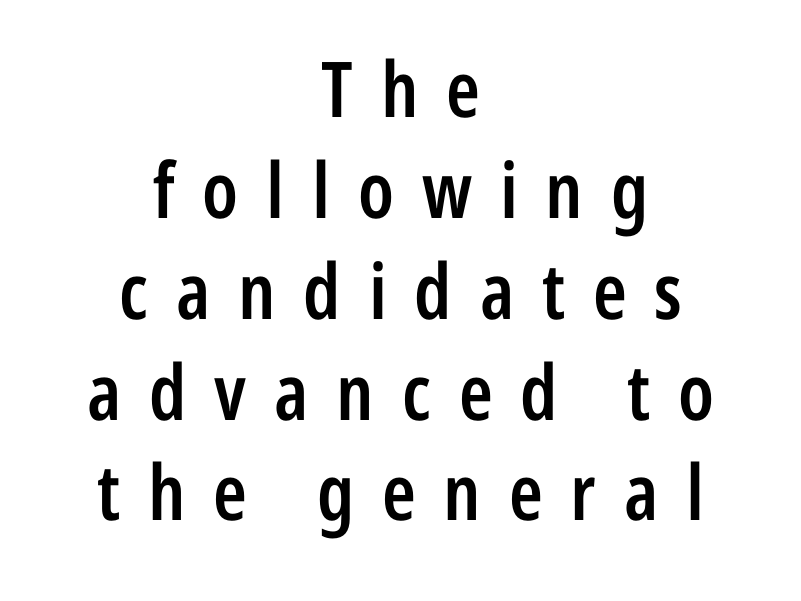
The paragraph has two soft edges and a firm central axis. You could not count columns in this text — the font is proportionally spaced. Typographically, this falls in the sans-serif category. Here the glyphs are tracked loosely, breaking word shapes into spaced letters.
